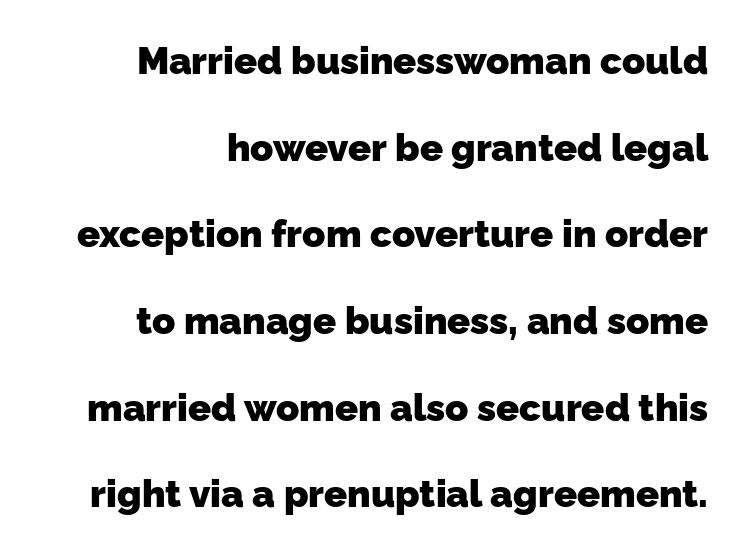
The image shows 38 px heavy sans-serif type; set loose line spacing (2.28x), normal letter spacing, not underlined; low stroke contrast and a medium x-height.
